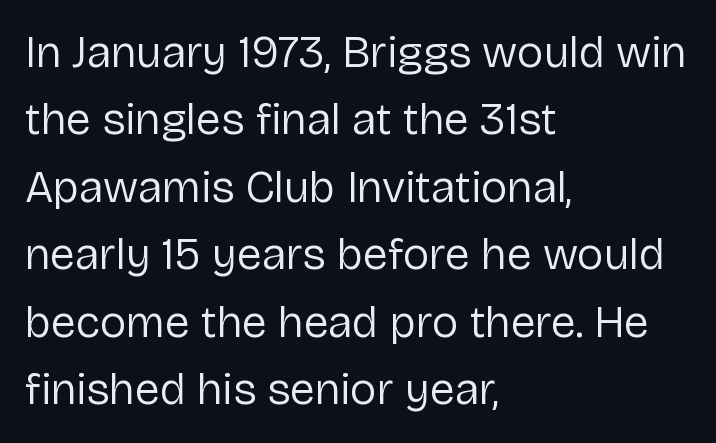
Q: Is the text bold? A: No.
Q: Is the text italic (slanted)? A: No, it is upright.
Q: Is the typeface a serif or a sans-serif typeface? A: Sans-serif.
Q: Is the text underlined? A: No.
Q: How is the paragraph aligned? A: Left-aligned.
Q: Is the spacing between letters normal or unusually wide? A: Normal.
Q: Is the spacing between lines tight, normal or loose? A: Normal.
Q: Width (condensed, normal, or wide)? A: Normal.
Q: Stroke contrast? A: Low.
Q: x-height? A: Medium.
Q: Monospaced? A: No.
